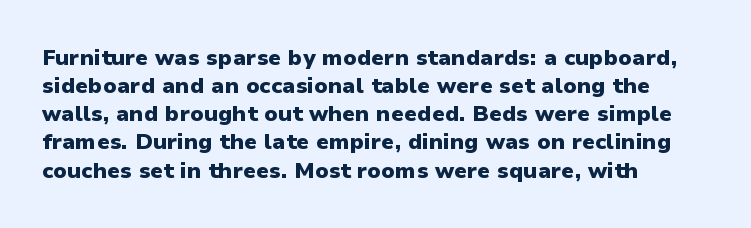
The image shows 22 px bold type, upright; set left-aligned, normal line spacing (1.28x), normal letter spacing, not underlined.
